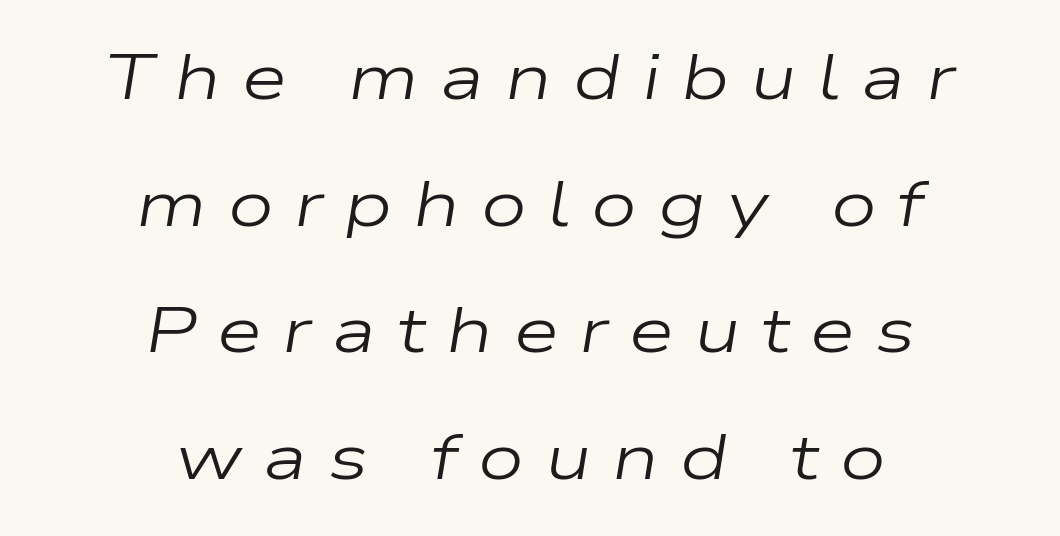
Q: Is the text bold? A: No.
Q: Is the text italic (slanted)? A: Yes, it leans right by about 9 degrees.
Q: Is the text underlined? A: No.
Q: How is the paragraph aligned? A: Centered.
Q: Is the spacing between letters normal or unusually wide? A: Unusually wide.
Q: Is the spacing between lines tight, normal or loose? A: Loose.
Q: Width (condensed, normal, or wide)? A: Wide.
Q: Stroke contrast? A: Low.
Q: x-height? A: Medium.
Q: Monospaced? A: No.
